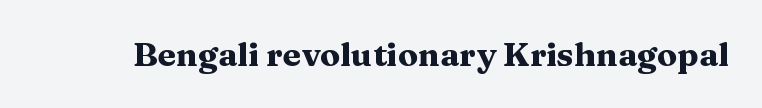
The image shows 33 px heavy, wide serif type, upright; set normal letter spacing, not underlined; medium stroke contrast and a medium x-height.
